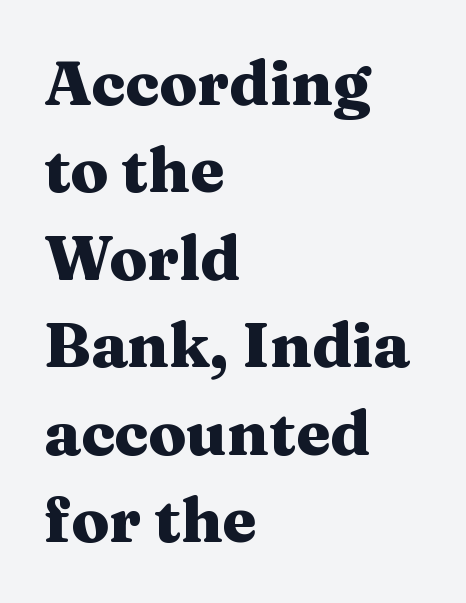
The image shows 62 px heavy, wide serif type, upright; set left-aligned, normal line spacing (1.41x), normal letter spacing, not underlined; medium stroke contrast and a medium x-height.
